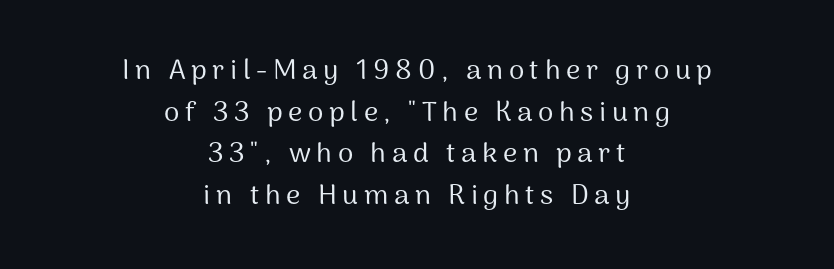
{"serif": "no", "italic": "no", "bold": "no", "weight": "regular", "width": "normal", "stroke_contrast": "medium", "x_height": "medium", "monospaced": "no", "underline": "no", "align": "center", "line_spacing": "normal", "line_spacing_ratio": 1.49, "letter_spacing": "wide", "letter_spacing_em": 0.2, "glyph_px": 28}
